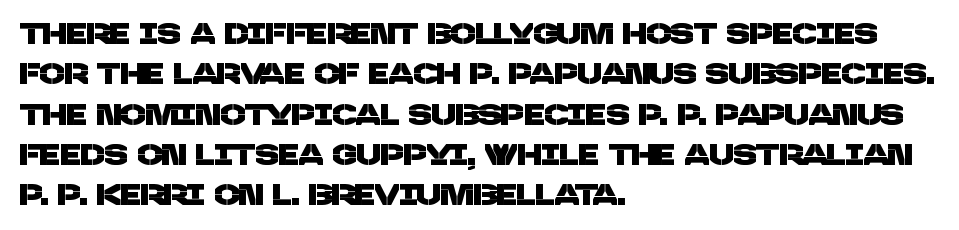
These lines keep a tight, regular rhythm from letter to letter. The ragged edge is on the right, which tells us the setting is flush left. Each letter keeps its own natural width here, so spacing adapts to shape. Descenders hang freely into open space.
